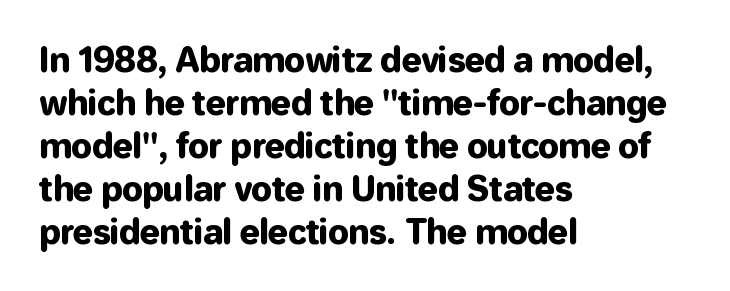
Think of a printed novel: that variable character pitch is what you see here. How would I describe the line gaps? Plain and ordinary. A typesetter would mark this as roman, not italic. Nope, no serifs anywhere on these letters.
